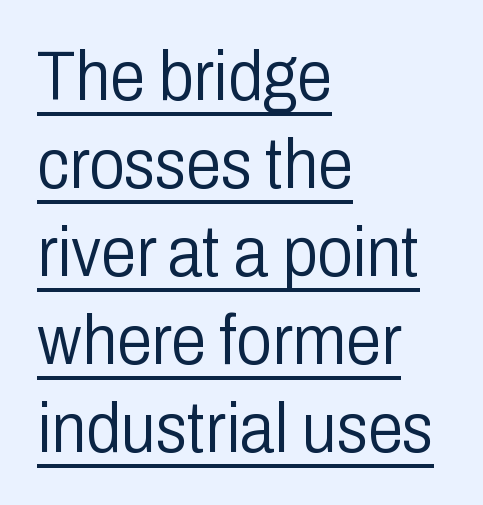
{"serif": "no", "italic": "no", "bold": "no", "weight": "light", "width": "condensed", "stroke_contrast": "low", "x_height": "medium", "monospaced": "no", "underline": "yes", "align": "left", "line_spacing_ratio": 1.24, "letter_spacing": "normal", "letter_spacing_em": 0.0, "glyph_px": 71}
